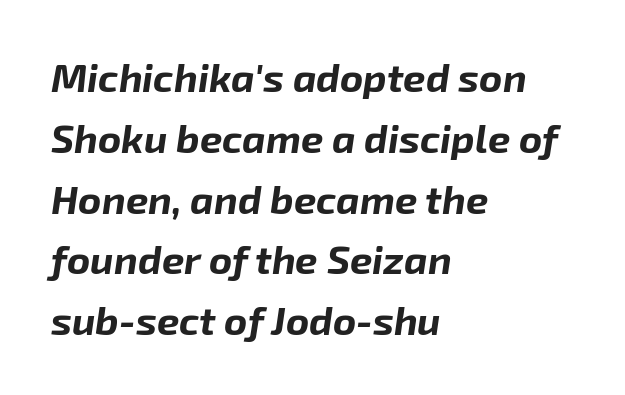
The image shows 40 px bold type, italic (leaning right); set left-aligned, normal line spacing (1.52x), normal letter spacing, not underlined; low stroke contrast and a medium x-height.
